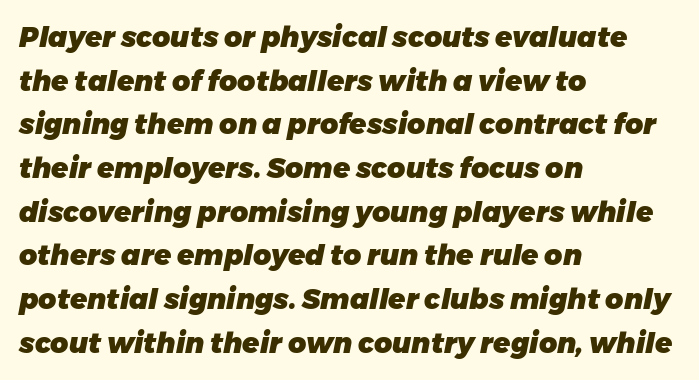
The image shows 28 px heavy type, italic (leaning right); set left-aligned, normal line spacing (1.56x), normal letter spacing, not underlined; low stroke contrast and a medium x-height.
